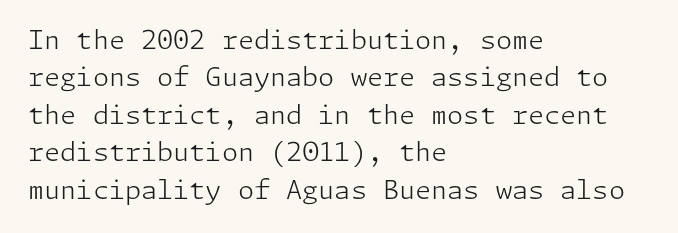
Q: Is the text bold? A: No.
Q: Is the text italic (slanted)? A: No, it is upright.
Q: Is the text underlined? A: No.
Q: How is the paragraph aligned? A: Left-aligned.
Q: Is the spacing between letters normal or unusually wide? A: Normal.
Q: Is the spacing between lines tight, normal or loose? A: Normal.
